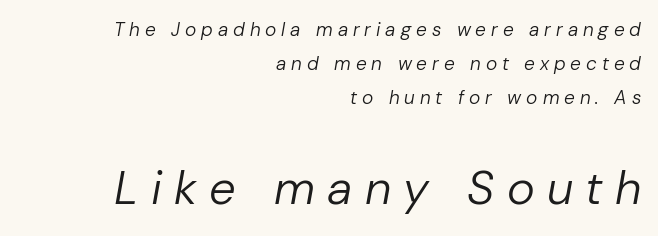
{"italic": "yes", "lean": "right", "slant_degrees": 10, "bold": "no", "weight": "regular", "width": "normal", "stroke_contrast": "low", "x_height": "medium", "monospaced": "no", "underline": "no", "align": "right", "line_spacing_ratio": 1.79, "letter_spacing": "wide", "letter_spacing_em": 0.26, "larger_block": "second", "size_ratio": 2.47, "glyph_px": 47}
